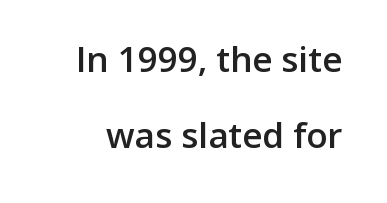
The image shows 35 px semibold sans-serif type, upright; set loose line spacing (2.18x), normal letter spacing, not underlined; low stroke contrast and a medium x-height.
